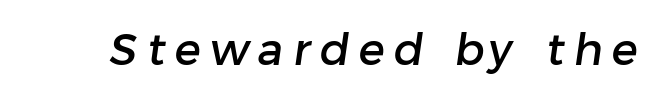
The image shows 44 px sans-serif type; set unusually wide letter spacing (+0.21 em), not underlined; low stroke contrast and a medium x-height.
